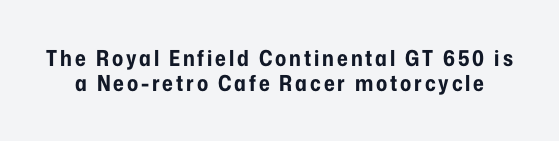
Q: Is the text bold? A: Yes.
Q: Is the text italic (slanted)? A: No, it is upright.
Q: Is the text underlined? A: No.
Q: Is the spacing between lines tight, normal or loose? A: Tight.
